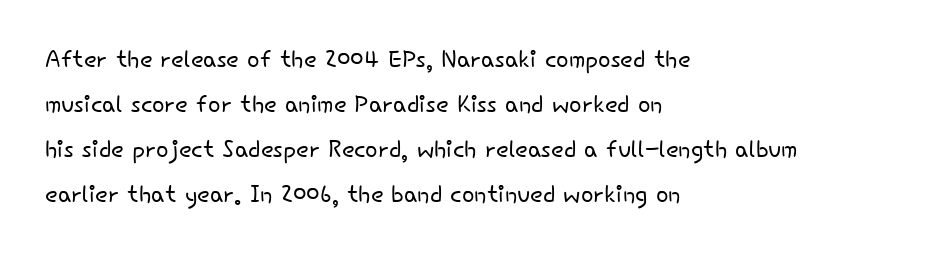
Q: Is the text bold? A: No.
Q: Is the text italic (slanted)? A: No, it is upright.
Q: Is the typeface a serif or a sans-serif typeface? A: Sans-serif.
Q: Is the text underlined? A: No.
Q: How is the paragraph aligned? A: Left-aligned.
Q: Is the spacing between letters normal or unusually wide? A: Normal.
Q: Is the spacing between lines tight, normal or loose? A: Normal.
Q: Width (condensed, normal, or wide)? A: Normal.
Q: Stroke contrast? A: Low.
Q: x-height? A: Small.
Q: Monospaced? A: No.
